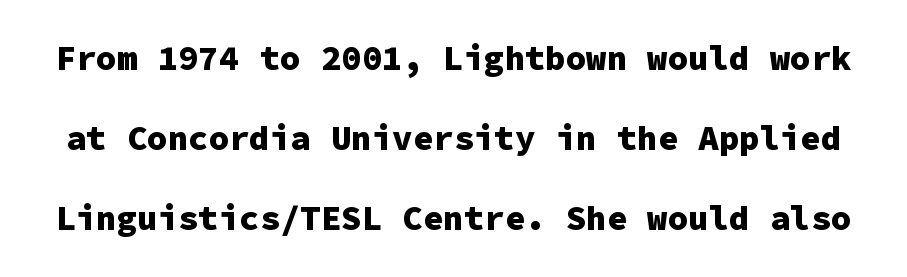
Q: Is the text bold? A: Yes.
Q: Is the text italic (slanted)? A: No, it is upright.
Q: Is the typeface a serif or a sans-serif typeface? A: Sans-serif.
Q: Is the text underlined? A: No.
Q: Is the spacing between letters normal or unusually wide? A: Normal.
Q: Is the spacing between lines tight, normal or loose? A: Loose.
Q: Width (condensed, normal, or wide)? A: Normal.
Q: Stroke contrast? A: Low.
Q: x-height? A: Medium.
Q: Monospaced? A: Yes.
